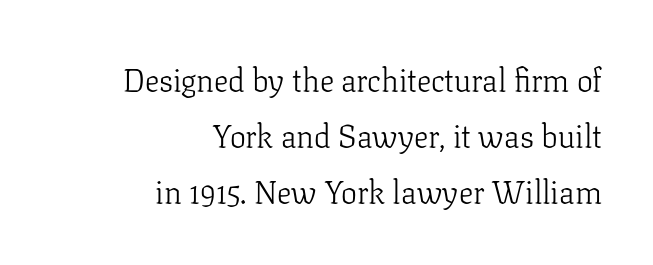
{"serif": "yes", "italic": "no", "bold": "no", "weight": "light", "width": "normal", "stroke_contrast": "low", "x_height": "medium", "monospaced": "no", "underline": "no", "align": "right", "line_spacing_ratio": 1.75, "letter_spacing": "normal", "letter_spacing_em": 0.0, "glyph_px": 32}
